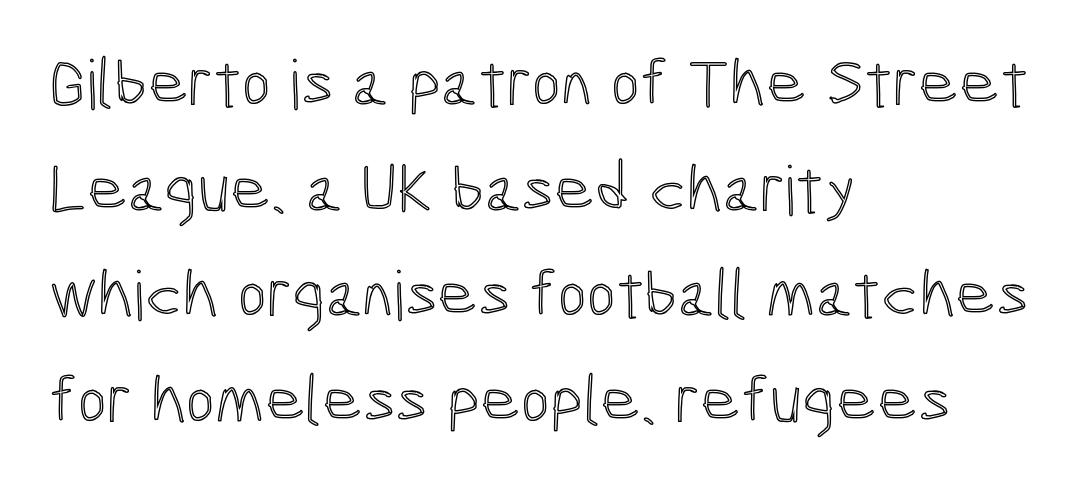
{"italic": "no", "width": "condensed", "x_height": "medium", "monospaced": "no", "underline": "no", "align": "left", "line_spacing": "normal", "line_spacing_ratio": 1.53, "letter_spacing": "normal", "letter_spacing_em": 0.0, "glyph_px": 69}
